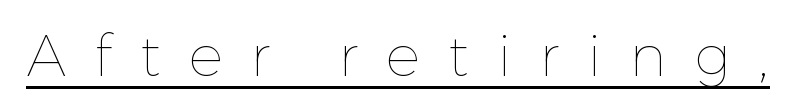
Has an underline been added? It has. Varying glyph widths throughout — classic text-font behaviour. A roman cut, with each character standing at attention. The characters are drawn with everyday or finer stroke widths. In terms of letterspacing, this is a distinctly airy, spread setting.
